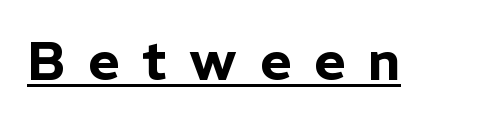
{"serif": "no", "italic": "no", "width": "normal", "stroke_contrast": "low", "x_height": "medium", "monospaced": "no", "underline": "yes", "letter_spacing": "wide", "letter_spacing_em": 0.42, "glyph_px": 54}
